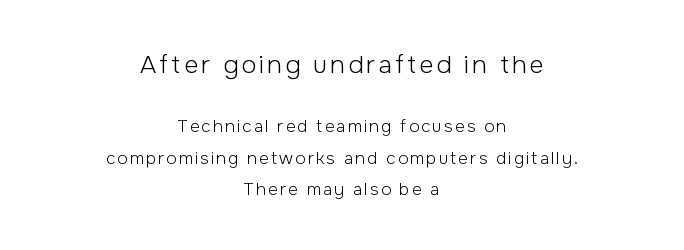
{"italic": "no", "bold": "no", "underline": "no", "align": "center", "line_spacing_ratio": 1.87, "larger_block": "first", "size_ratio": 1.47, "glyph_px": 25}
